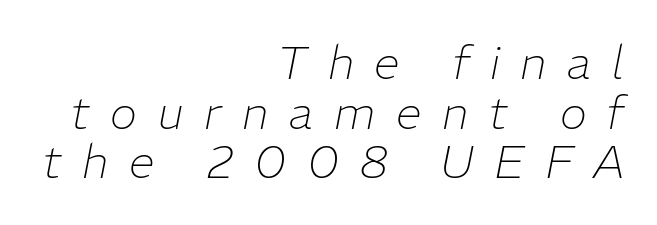
Q: Is the text bold? A: No.
Q: Is the text italic (slanted)? A: Yes, it leans right by about 11 degrees.
Q: Is the text underlined? A: No.
Q: How is the paragraph aligned? A: Right-aligned.
Q: Is the spacing between letters normal or unusually wide? A: Unusually wide.
Q: Is the spacing between lines tight, normal or loose? A: Tight.
Q: Width (condensed, normal, or wide)? A: Normal.
Q: Stroke contrast? A: Low.
Q: x-height? A: Medium.
Q: Monospaced? A: No.
